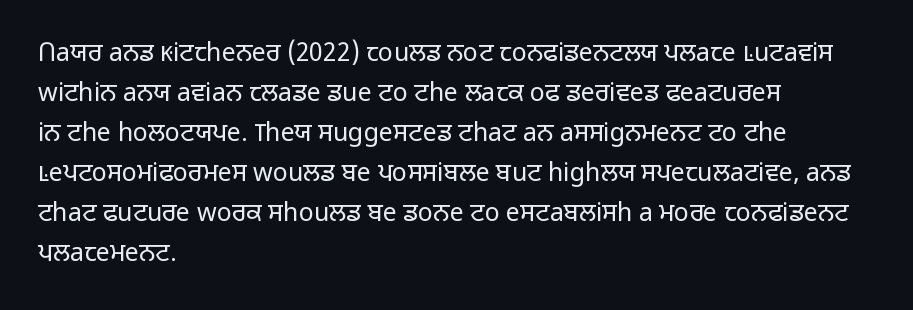
{"italic": "no", "bold": "no", "underline": "no", "align": "left", "line_spacing": "normal", "line_spacing_ratio": 1.6, "letter_spacing": "normal", "letter_spacing_em": 0.0, "glyph_px": 25}
